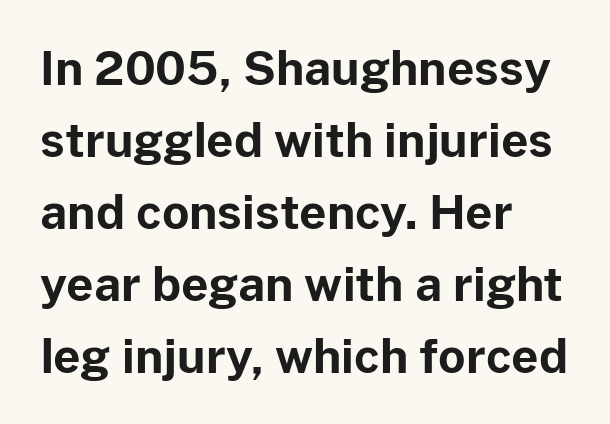
{"serif": "no", "italic": "no", "bold": "yes", "weight": "bold", "width": "normal", "stroke_contrast": "low", "x_height": "medium", "monospaced": "no", "underline": "no", "align": "left", "line_spacing": "normal", "line_spacing_ratio": 1.53, "letter_spacing": "normal", "letter_spacing_em": 0.0, "glyph_px": 47}
